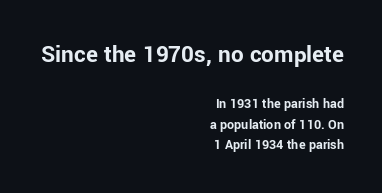
The image shows 25 px bold type, upright; set right-aligned, normal line spacing (1.45x), normal letter spacing, not underlined; the first (top) block is 1.79x larger.
